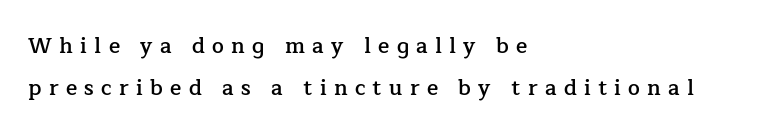
The image shows 21 px text type, upright; set left-aligned, loose line spacing (2.02x), unusually wide letter spacing (+0.35 em), not underlined.
